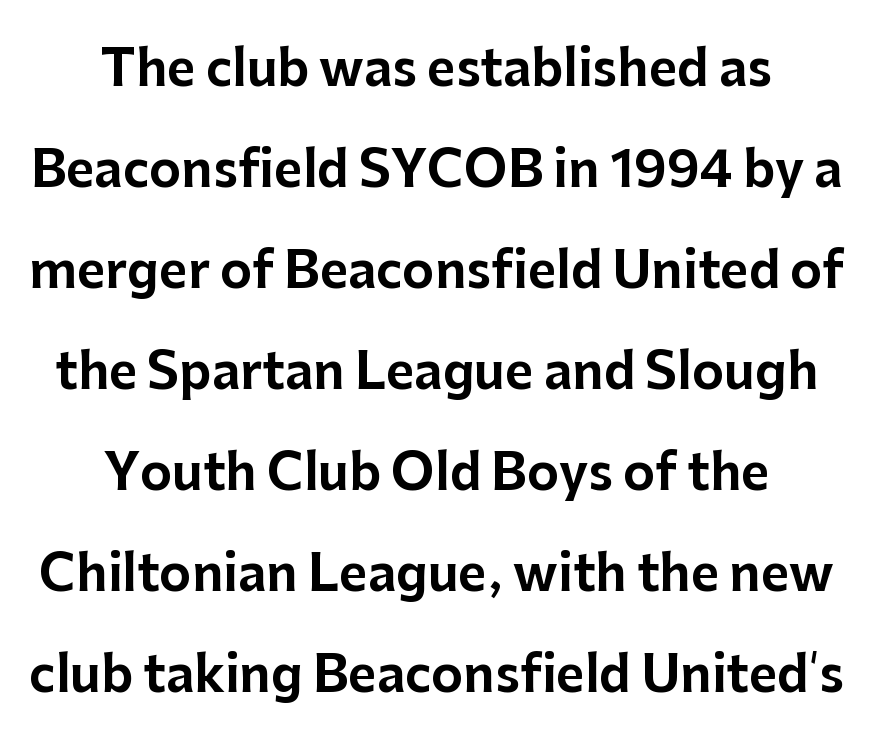
The image shows 49 px sans-serif type, upright; set centered, loose line spacing (2.06x), normal letter spacing, not underlined; low stroke contrast and a medium x-height.
